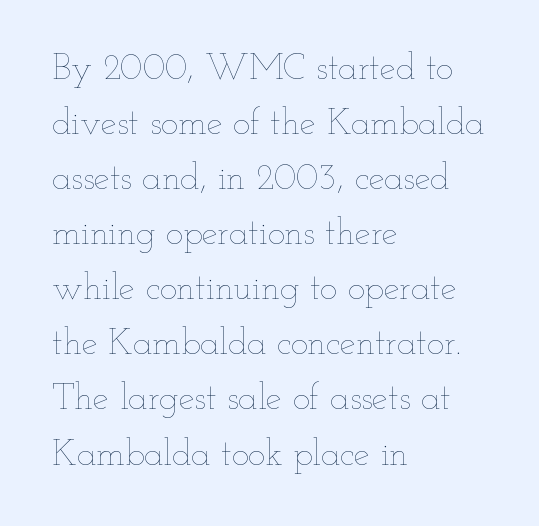
Q: Is the text bold? A: No.
Q: Is the text italic (slanted)? A: No, it is upright.
Q: Is the text underlined? A: No.
Q: How is the paragraph aligned? A: Left-aligned.
Q: Is the spacing between letters normal or unusually wide? A: Normal.
Q: Is the spacing between lines tight, normal or loose? A: Normal.
Q: Width (condensed, normal, or wide)? A: Wide.
Q: Stroke contrast? A: Low.
Q: x-height? A: Small.
Q: Monospaced? A: No.
